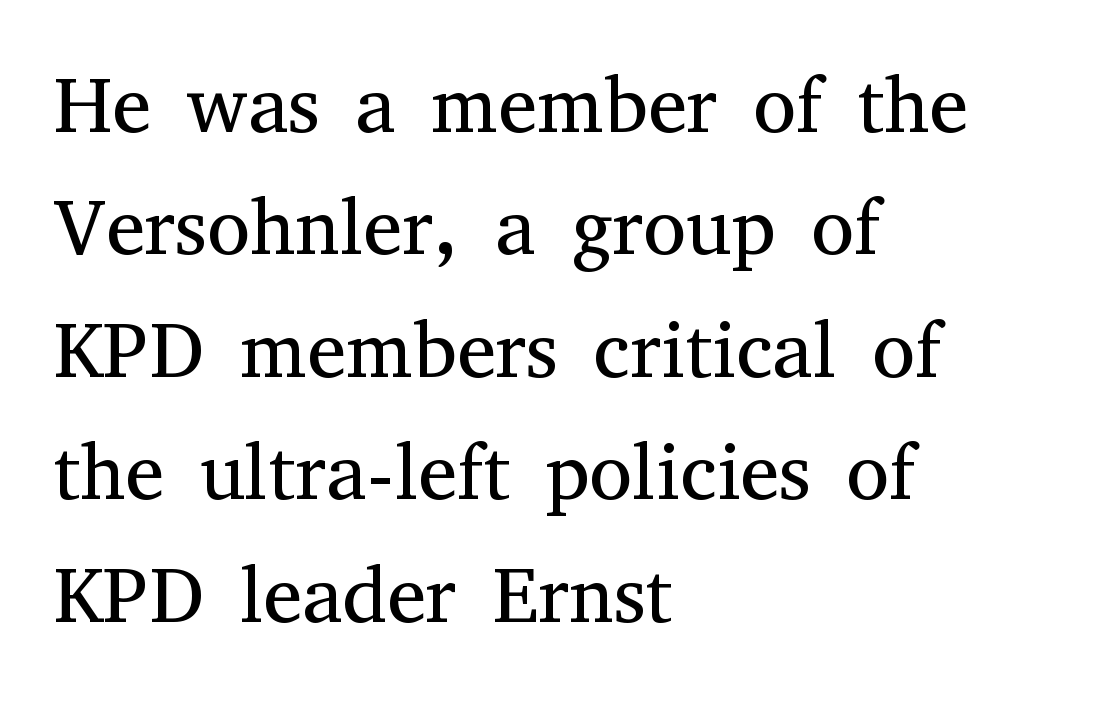
This is the regular roman posture of the typeface. Font category for this specimen: serif. Caption: multi-line text, flush left, ragged right. In terms of letterspacing, this is plain default setting. The passage shown stacks its lines at a standard gap.
